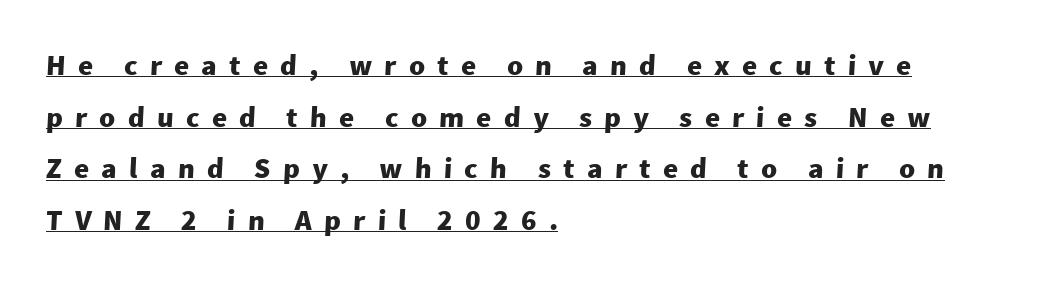
{"serif": "no", "bold": "yes", "weight": "heavy", "width": "normal", "stroke_contrast": "low", "x_height": "medium", "monospaced": "no", "underline": "yes", "align": "left", "line_spacing_ratio": 1.78, "letter_spacing": "wide", "letter_spacing_em": 0.42, "glyph_px": 29}
